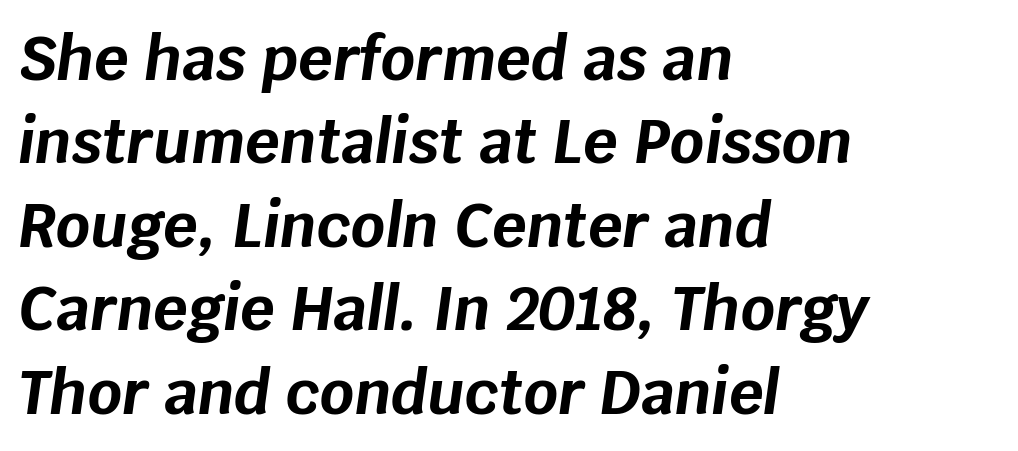
The image shows 60 px bold type, italic (leaning right); set left-aligned, normal line spacing (1.39x), normal letter spacing, not underlined; low stroke contrast and a large x-height.
